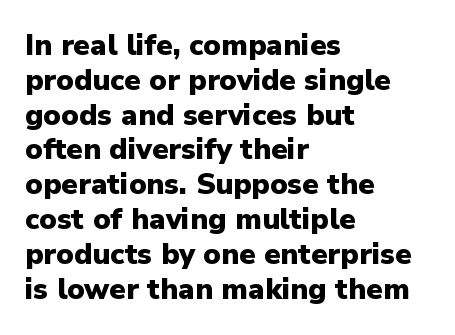
A clean baseline with only descenders dipping below it. Letter spacing: default. Is this a sans? Yes — the strokes have no serifs. Typesetter's note: full bold, strokes at maximum text heaviness. The lettering holds an erect, upright posture throughout. Looks like regular typesetting: each glyph gets only the width it needs.
